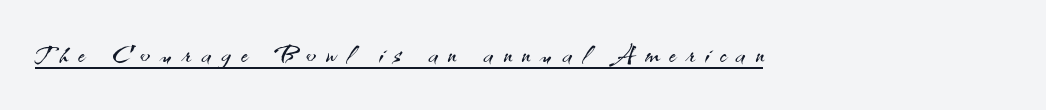
Serifs: no, the terminals of the letterforms are clean. Think of a printed novel: that variable character pitch is what you see here. Teacher's note: observe the even left margin — that is flush-left alignment. Unbolded letterforms with no extra heft.
